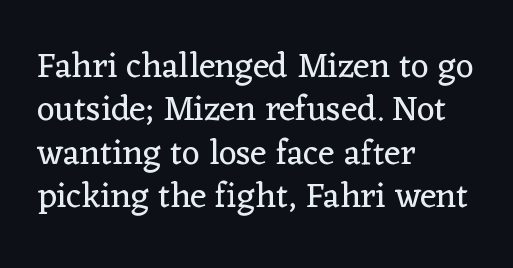
The image shows 35 px regular-weight serif type, upright; set left-aligned, line spacing 1.24x, normal letter spacing, not underlined; low stroke contrast and a medium x-height.
